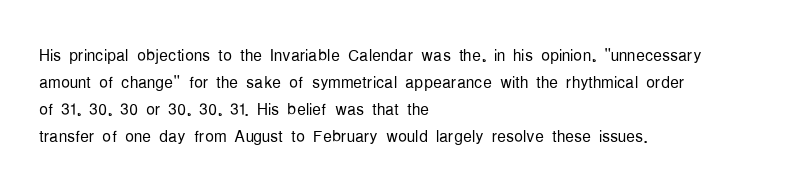
Honestly, the letter spacing is just normal — you wouldn't notice it. A student would call this left alignment; a typographer would say flush left, rag right. The font sits on the lighter half of the weight spectrum, regular included. Just letters on the line, the space beneath them empty.
